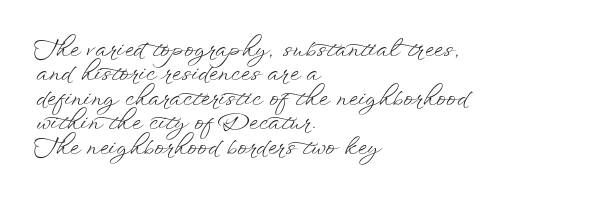
Is the letter spacing exaggerated? No — it looks like the ordinary default. One glance says dense: line gaps are narrower than usual. The face looks like a standard text weight, possibly lighter.
